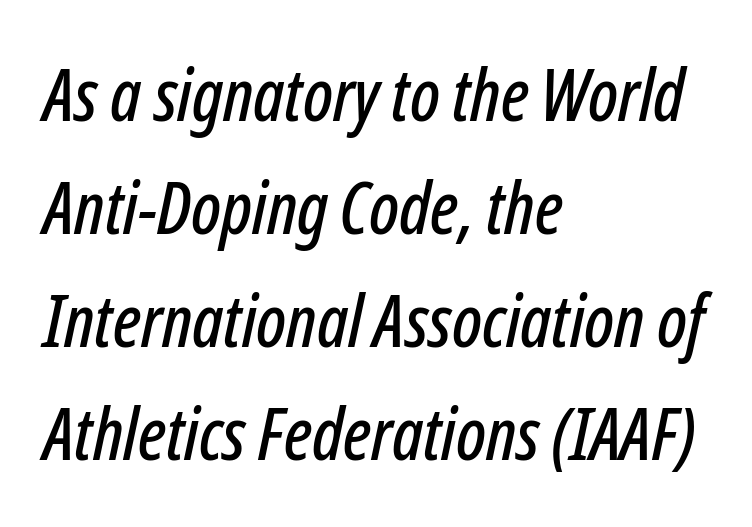
{"italic": "yes", "lean": "right", "slant_degrees": 12, "width": "condensed", "stroke_contrast": "low", "x_height": "medium", "monospaced": "no", "underline": "no", "align": "left", "line_spacing": "normal", "line_spacing_ratio": 1.57, "letter_spacing": "normal", "letter_spacing_em": 0.0, "glyph_px": 72}
